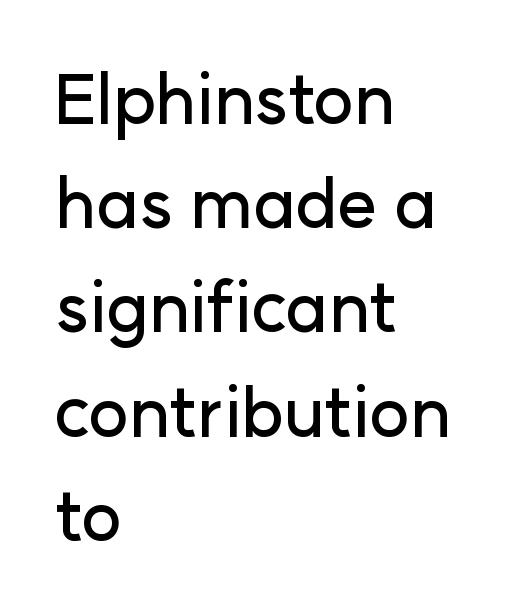
The passage shown is typed in a proportional face where columns would drift. The glyphs in this specimen are sans serif. Anything drawn beneath the words? Only blank space. Nope, not italic — everything's standing straight. The gaps between neighbouring characters are ordinary and unremarkable.
